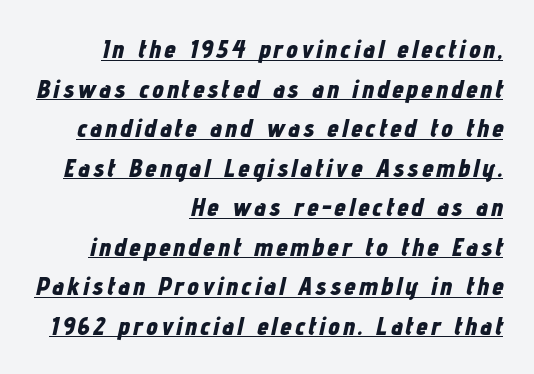
If you measured baseline to baseline, you'd find a middling distance. This is oblique type, the kind used for emphasis or titles. Glance below the letters and you will spot a drawn line. Summary of weight: heavy, a full bold.
